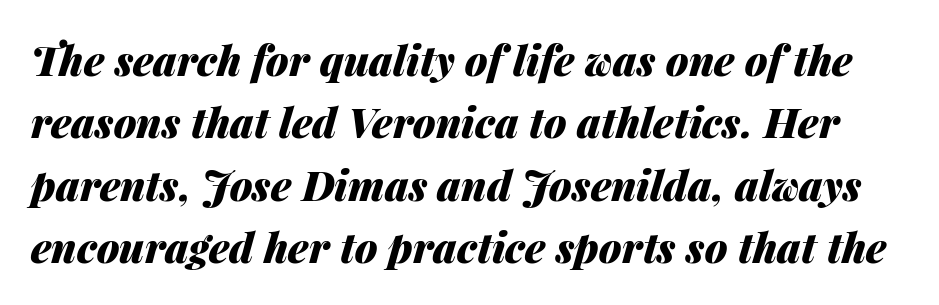
The image shows 41 px heavy type, italic (leaning right); set normal line spacing (1.52x), normal letter spacing, not underlined; medium stroke contrast and a medium x-height.
